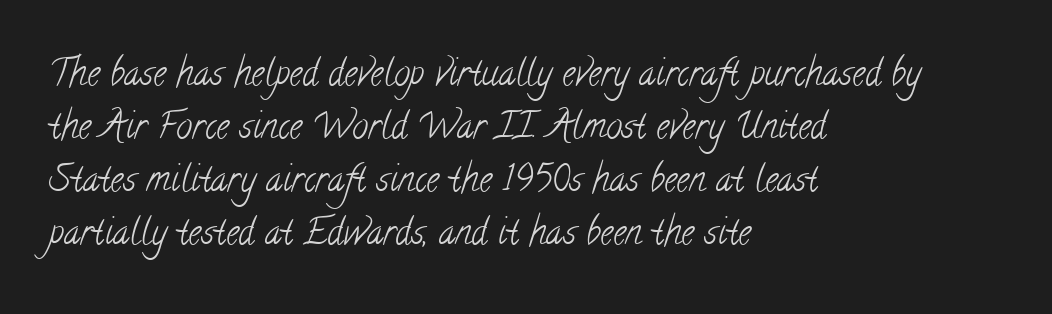
The foot of each line stays bare and open. Each word holds together tightly as a unit, with standard inter-letter gaps. Where is the straight margin? On the left. Compared with typical paragraphs, the rows here are spaced about the same. Is this a fixed-width face? No — the glyphs have proportional, varying widths.
